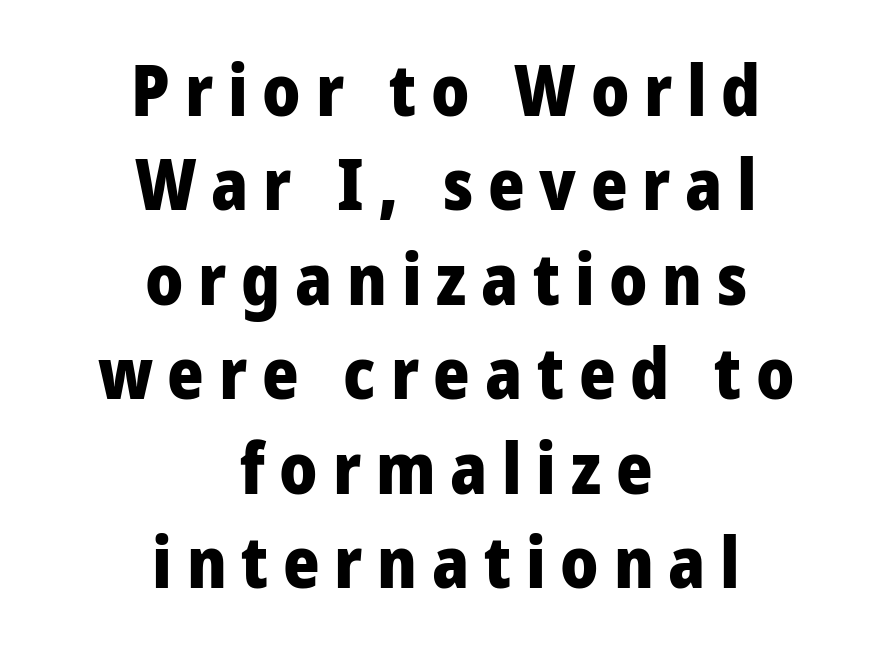
Q: Is the text bold? A: Yes.
Q: Is the text italic (slanted)? A: No, it is upright.
Q: Is the typeface a serif or a sans-serif typeface? A: Sans-serif.
Q: Is the text underlined? A: No.
Q: How is the paragraph aligned? A: Centered.
Q: Is the spacing between letters normal or unusually wide? A: Unusually wide.
Q: Is the spacing between lines tight, normal or loose? A: Normal.
Q: Width (condensed, normal, or wide)? A: Normal.
Q: Stroke contrast? A: Low.
Q: x-height? A: Medium.
Q: Monospaced? A: No.
